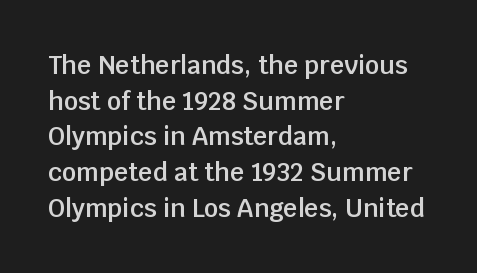
Q: Is the text bold? A: Semi-bold.
Q: Is the text italic (slanted)? A: No, it is upright.
Q: Is the text underlined? A: No.
Q: How is the paragraph aligned? A: Left-aligned.
Q: Is the spacing between letters normal or unusually wide? A: Normal.
Q: Is the spacing between lines tight, normal or loose? A: Normal.
